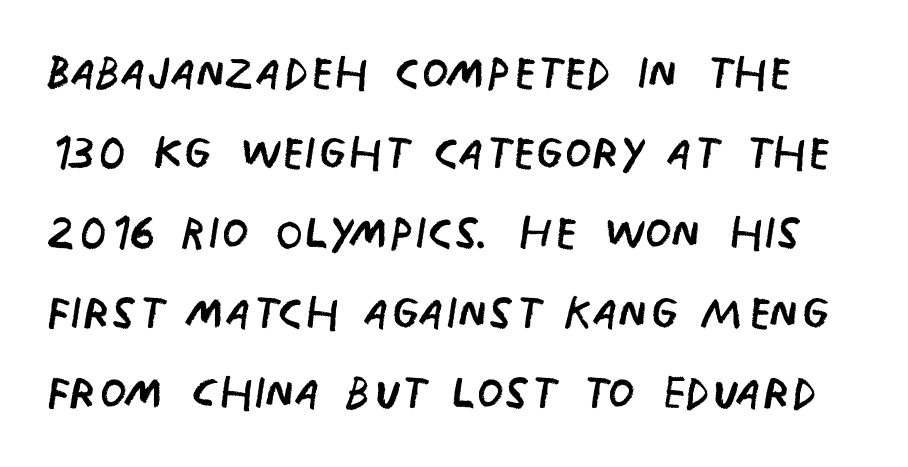
Q: Is the text bold? A: No.
Q: Is the typeface a serif or a sans-serif typeface? A: Sans-serif.
Q: Is the text underlined? A: No.
Q: Is the spacing between letters normal or unusually wide? A: Normal.
Q: Is the spacing between lines tight, normal or loose? A: Normal.
Q: Width (condensed, normal, or wide)? A: Condensed.
Q: Stroke contrast? A: Low.
Q: x-height? A: Large.
Q: Monospaced? A: No.
